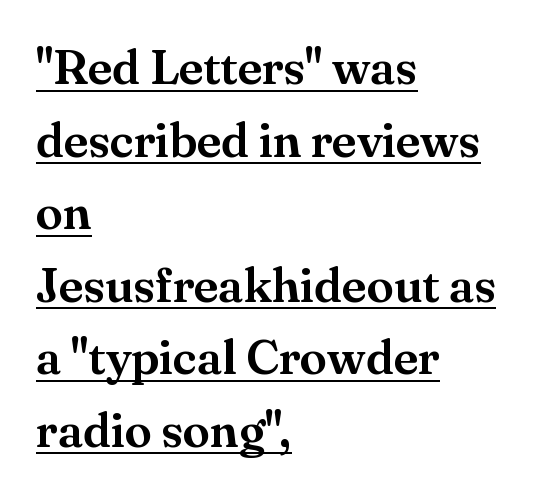
Q: Is the text italic (slanted)? A: No, it is upright.
Q: Is the typeface a serif or a sans-serif typeface? A: Serif.
Q: Is the text underlined? A: Yes.
Q: How is the paragraph aligned? A: Left-aligned.
Q: Is the spacing between letters normal or unusually wide? A: Normal.
Q: Is the spacing between lines tight, normal or loose? A: Normal.
Q: Width (condensed, normal, or wide)? A: Normal.
Q: Stroke contrast? A: Medium.
Q: x-height? A: Small.
Q: Monospaced? A: No.
